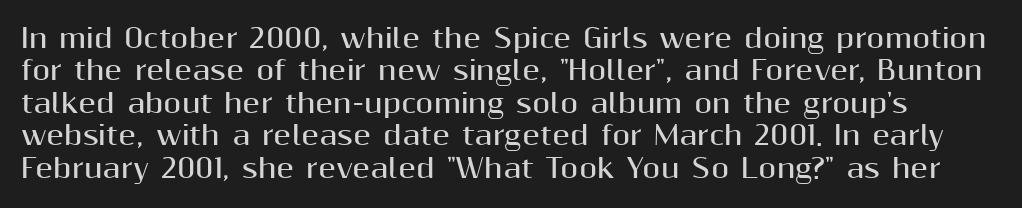
What weight is shown? A full bold with thick strokes. Glance below the letters and you will spot only blank space. This sample keeps an unexceptional amount of space between lines. The line texture is even and compact thanks to regular tracking.
